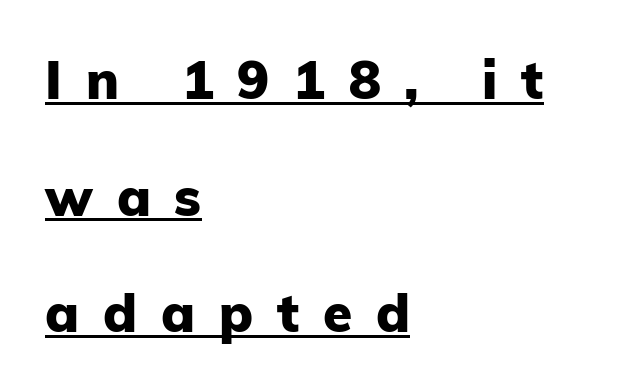
The image shows 53 px heavy sans-serif type, upright; set left-aligned, loose line spacing (2.2x), unusually wide letter spacing (+0.45 em), underlined; low stroke contrast and a medium x-height.
